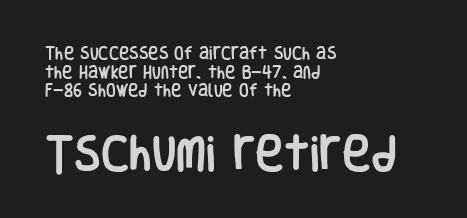
This is sans-serif lettering, the kind often seen on screens and signage. A typesetter would call this zero additional tracking. Anything drawn beneath the words? Only blank space. A student would notice the bottom passage is typeset larger than what precedes it. A typesetter would mark this as roman, not italic. Where is the straight margin? On the left.
